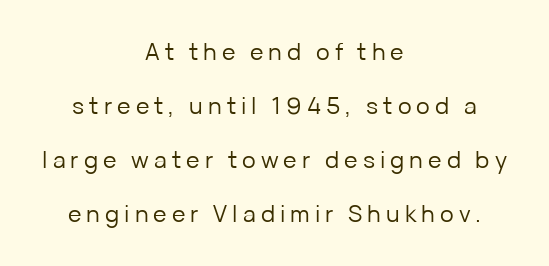
Q: Is the text bold? A: No.
Q: Is the text italic (slanted)? A: No, it is upright.
Q: Is the text underlined? A: No.
Q: How is the paragraph aligned? A: Centered.
Q: Is the spacing between letters normal or unusually wide? A: Unusually wide.
Q: Is the spacing between lines tight, normal or loose? A: Loose.
